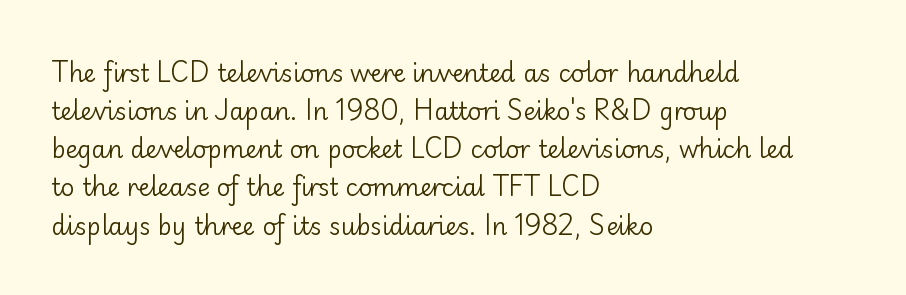
{"italic": "no", "bold": "no", "underline": "no", "align": "left", "line_spacing": "normal", "line_spacing_ratio": 1.59, "letter_spacing": "normal", "letter_spacing_em": 0.0, "glyph_px": 24}
